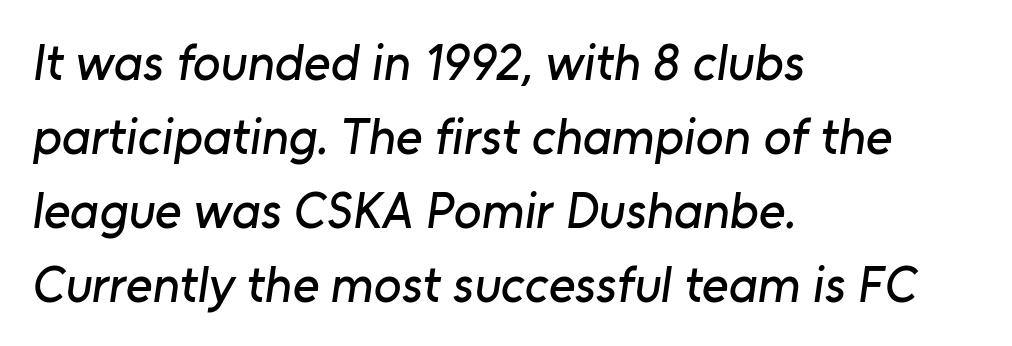
Q: Is the typeface a serif or a sans-serif typeface? A: Sans-serif.
Q: Is the text underlined? A: No.
Q: How is the paragraph aligned? A: Left-aligned.
Q: Is the spacing between letters normal or unusually wide? A: Normal.
Q: Is the spacing between lines tight, normal or loose? A: Normal.
Q: Width (condensed, normal, or wide)? A: Normal.
Q: Stroke contrast? A: Low.
Q: x-height? A: Medium.
Q: Monospaced? A: No.
